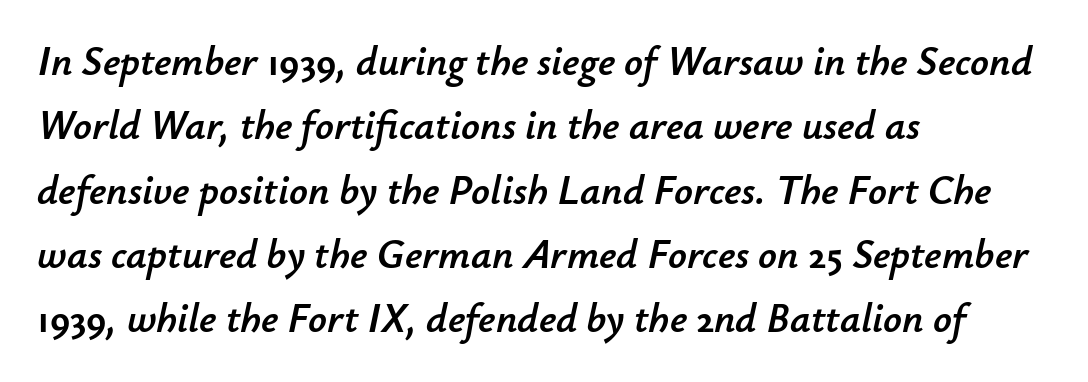
Q: Is the text italic (slanted)? A: Yes, it leans right by about 12 degrees.
Q: Is the text underlined? A: No.
Q: How is the paragraph aligned? A: Left-aligned.
Q: Is the spacing between letters normal or unusually wide? A: Normal.
Q: Is the spacing between lines tight, normal or loose? A: Normal.
Q: Width (condensed, normal, or wide)? A: Normal.
Q: Stroke contrast? A: Low.
Q: x-height? A: Small.
Q: Monospaced? A: No.
